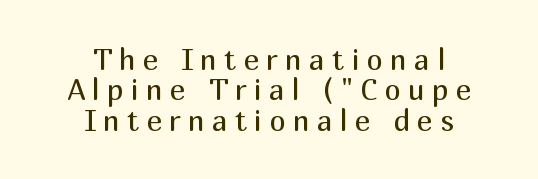
The image shows 29 px regular-weight sans-serif type, upright; set centered, tight line spacing (1.05x), unusually wide letter spacing (+0.25 em), not underlined; medium stroke contrast and a medium x-height.
